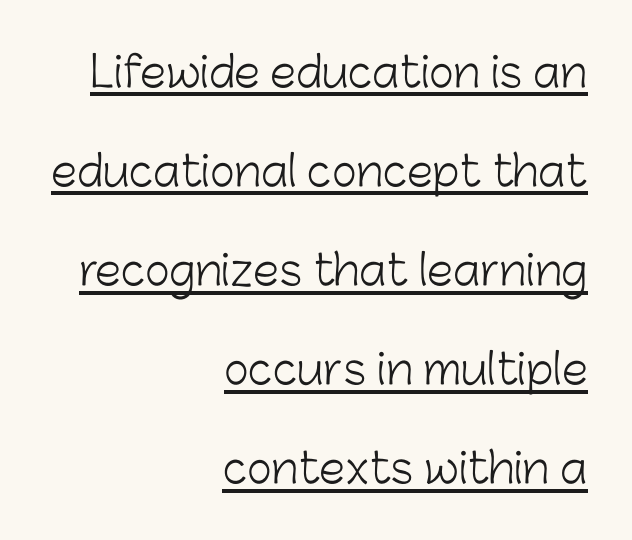
The image shows 42 px light sans-serif type, upright; set right-aligned, loose line spacing (2.36x), normal letter spacing, underlined; low stroke contrast and a medium x-height.
